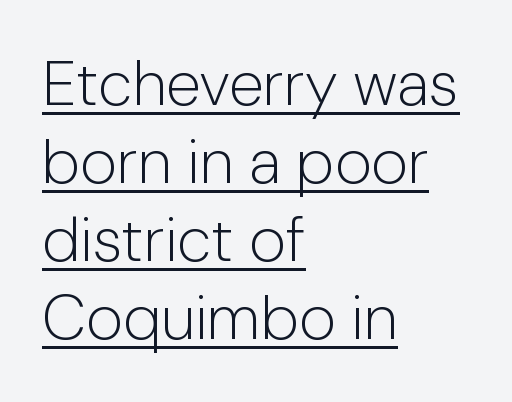
{"serif": "no", "italic": "no", "bold": "no", "weight": "light", "width": "normal", "stroke_contrast": "low", "x_height": "medium", "monospaced": "no", "underline": "yes", "align": "left", "line_spacing_ratio": 1.24, "letter_spacing": "normal", "letter_spacing_em": 0.0, "glyph_px": 63}
